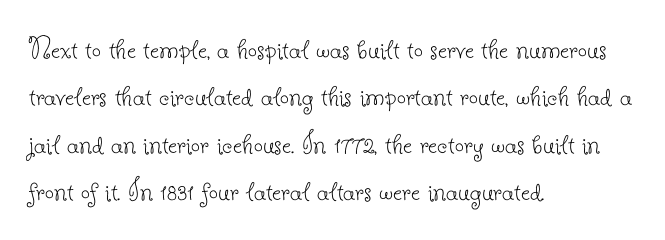
The image shows 32 px thin serif type, upright; set left-aligned, normal line spacing (1.48x), normal letter spacing, not underlined; low stroke contrast and a small x-height.
